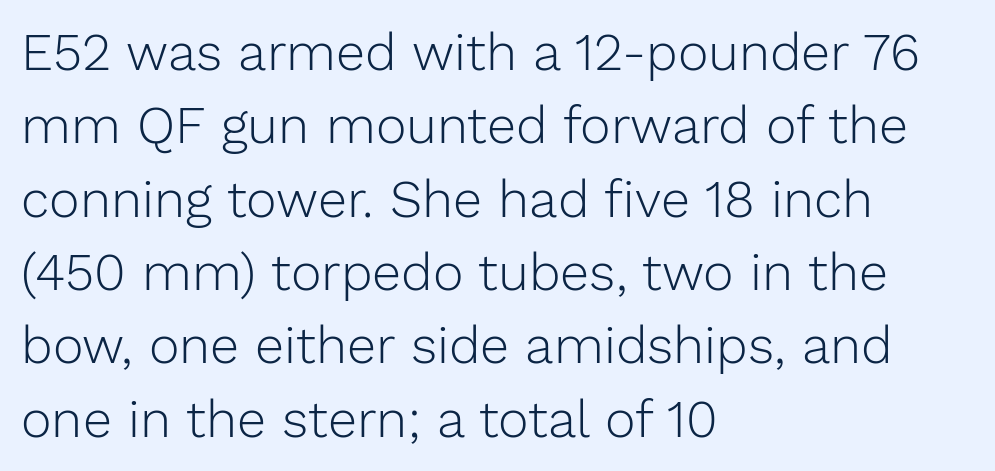
The font sits on the lighter half of the weight spectrum, regular included. Quick note: not italic, upright. Regarding serifs, this sample does without them. Each word holds together tightly as a unit, with standard inter-letter gaps. The foot of each line stays bare and open. The text block is weighted toward the left margin, trailing off unevenly rightward.
